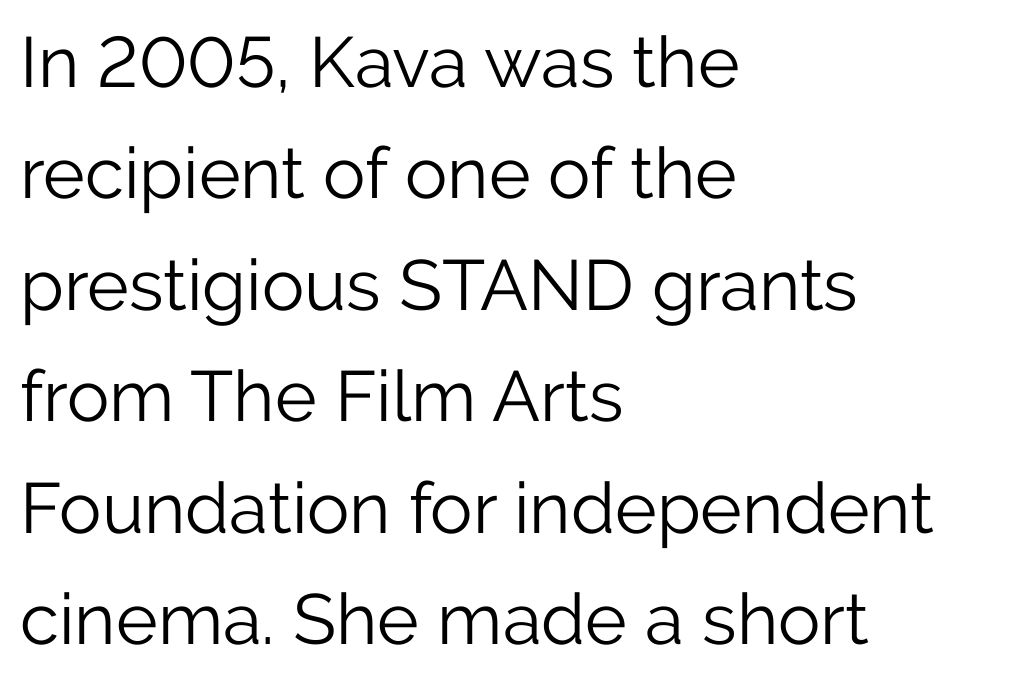
The string is rendered with underlining switched off. Look at the tracking — it's just the regular setting, nothing added. Nope, not italic — everything's standing straight. Unlike a traditional serif, this face leaves its strokes unadorned.
